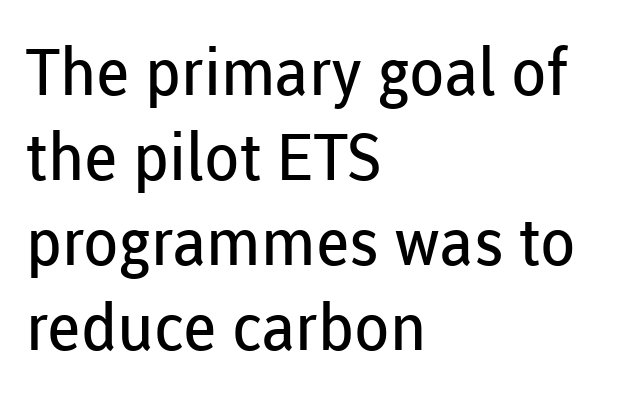
Q: Is the text bold? A: No.
Q: Is the text italic (slanted)? A: No, it is upright.
Q: Is the typeface a serif or a sans-serif typeface? A: Sans-serif.
Q: Is the text underlined? A: No.
Q: How is the paragraph aligned? A: Left-aligned.
Q: Is the spacing between letters normal or unusually wide? A: Normal.
Q: Is the spacing between lines tight, normal or loose? A: Normal.
Q: Width (condensed, normal, or wide)? A: Normal.
Q: Stroke contrast? A: Low.
Q: x-height? A: Medium.
Q: Monospaced? A: No.
